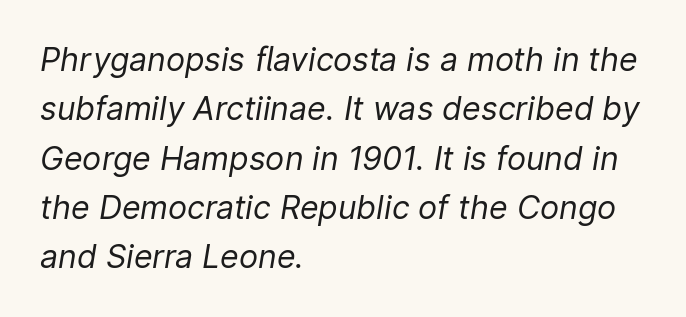
Q: Is the text bold? A: No.
Q: Is the text italic (slanted)? A: Yes, it leans right by about 9 degrees.
Q: Is the text underlined? A: No.
Q: How is the paragraph aligned? A: Left-aligned.
Q: Is the spacing between letters normal or unusually wide? A: Normal.
Q: Is the spacing between lines tight, normal or loose? A: Normal.
Q: Width (condensed, normal, or wide)? A: Normal.
Q: Stroke contrast? A: Low.
Q: x-height? A: Medium.
Q: Monospaced? A: No.
